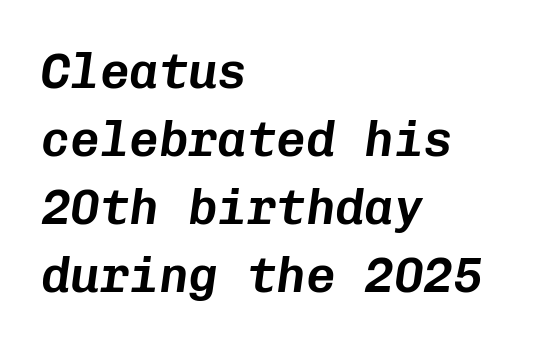
Q: Is the text italic (slanted)? A: Yes, it leans right by about 8 degrees.
Q: Is the text underlined? A: No.
Q: How is the paragraph aligned? A: Left-aligned.
Q: Is the spacing between letters normal or unusually wide? A: Normal.
Q: Is the spacing between lines tight, normal or loose? A: Normal.
Q: Width (condensed, normal, or wide)? A: Normal.
Q: Stroke contrast? A: Low.
Q: x-height? A: Medium.
Q: Monospaced? A: Yes.
